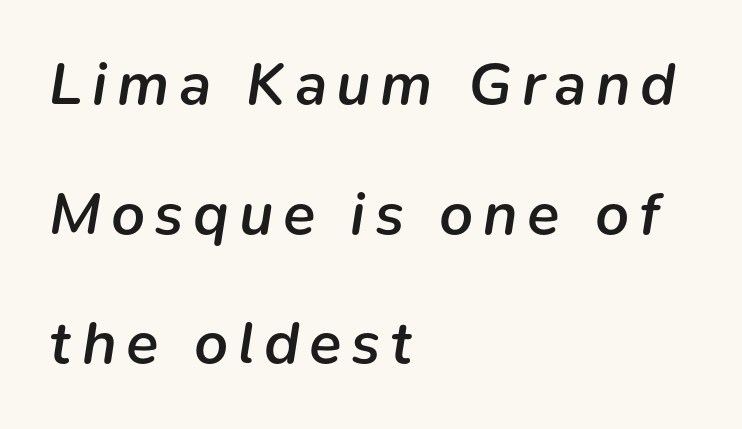
The image shows 60 px semibold type, italic (leaning right); set left-aligned, loose line spacing (2.16x), not underlined; low stroke contrast and a medium x-height.
